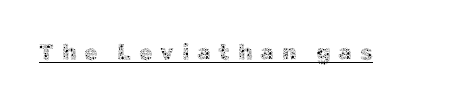
Is the stroke heavy? The answer is a plain regular-or-lighter. Caption: lettering with a line underneath. The letters are spread apart with noticeably loose tracking. Italic? Not at all — the glyphs are vertical.
